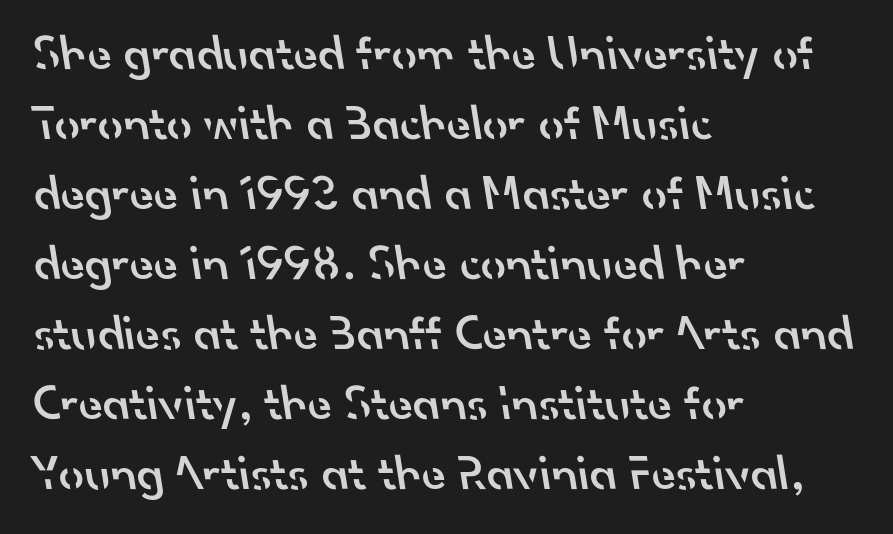
Q: Is the text bold? A: Semi-bold.
Q: Is the typeface a serif or a sans-serif typeface? A: Sans-serif.
Q: Is the text underlined? A: No.
Q: How is the paragraph aligned? A: Left-aligned.
Q: Is the spacing between letters normal or unusually wide? A: Normal.
Q: Is the spacing between lines tight, normal or loose? A: Normal.
Q: Width (condensed, normal, or wide)? A: Normal.
Q: Stroke contrast? A: Low.
Q: x-height? A: Small.
Q: Monospaced? A: No.
